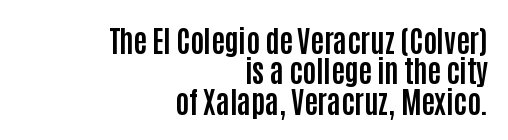
{"serif": "no", "italic": "no", "bold": "yes", "weight": "bold", "width": "condensed", "stroke_contrast": "low", "x_height": "large", "monospaced": "no", "underline": "no", "align": "right", "line_spacing": "tight", "line_spacing_ratio": 1.05, "letter_spacing": "normal", "letter_spacing_em": 0.0, "glyph_px": 29}
